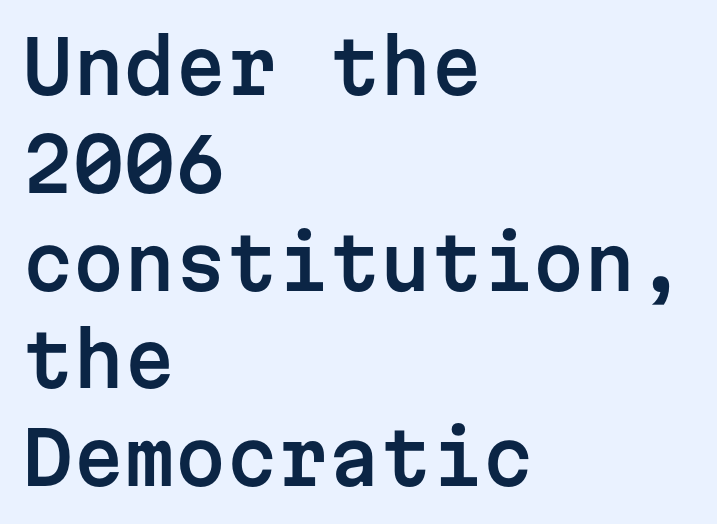
{"serif": "no", "italic": "no", "width": "normal", "stroke_contrast": "low", "x_height": "medium", "monospaced": "yes", "underline": "no", "align": "left", "line_spacing": "normal", "line_spacing_ratio": 1.34, "letter_spacing": "normal", "letter_spacing_em": 0.0, "glyph_px": 73}
